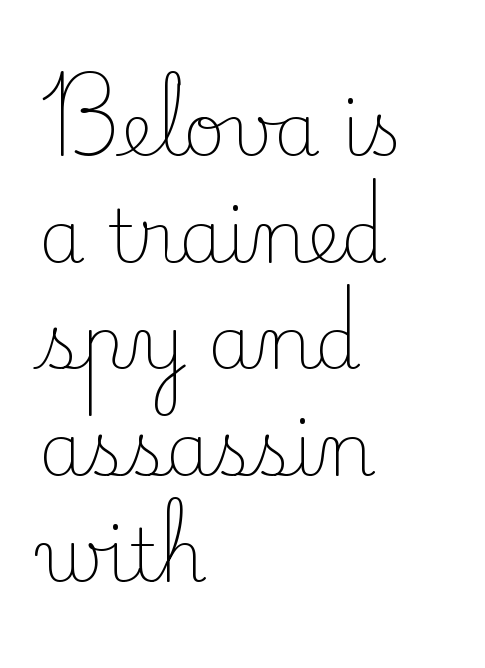
Q: Is the text bold? A: No.
Q: Is the text italic (slanted)? A: No, it is upright.
Q: Is the typeface a serif or a sans-serif typeface? A: Serif.
Q: Is the text underlined? A: No.
Q: How is the paragraph aligned? A: Left-aligned.
Q: Is the spacing between letters normal or unusually wide? A: Normal.
Q: Is the spacing between lines tight, normal or loose? A: Normal.
Q: Width (condensed, normal, or wide)? A: Normal.
Q: Stroke contrast? A: Low.
Q: x-height? A: Small.
Q: Monospaced? A: No.
